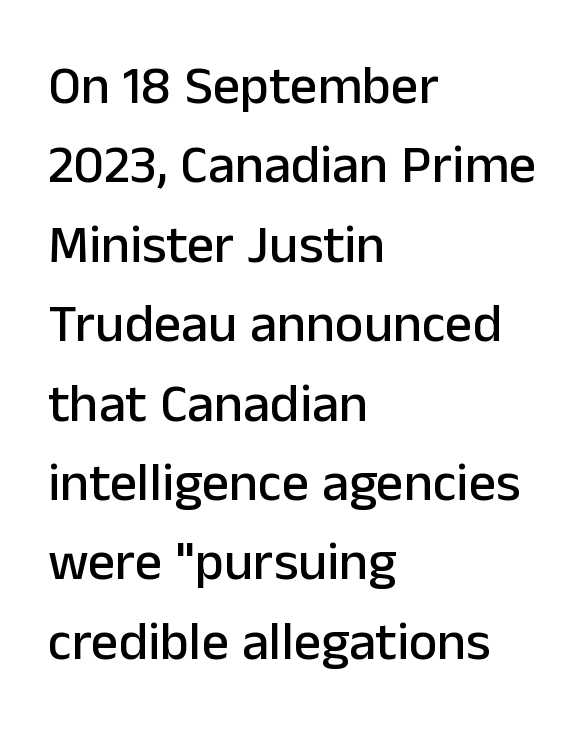
Each letter keeps its own natural width here, so spacing adapts to shape. The foot of each line stays bare and open. I'd call this a sans setting — the letters go barefoot. Line beginnings align vertically; line endings do not. This is roman type, the default non-slanted kind. The line-height multiplier appears to be the usual default.
